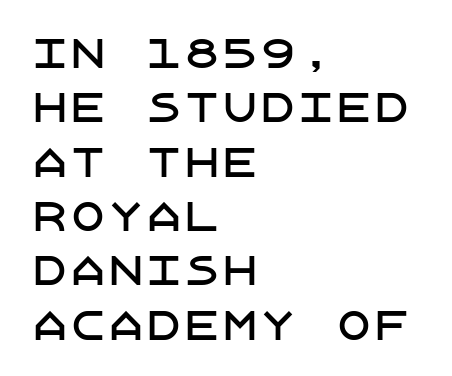
The image shows 38 px sans-serif type, upright; set left-aligned, normal line spacing (1.43x), normal letter spacing, not underlined; low stroke contrast and a large x-height.
